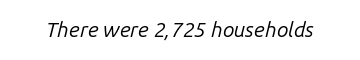
The image shows 21 px text type, italic (leaning right); set normal letter spacing, not underlined.
